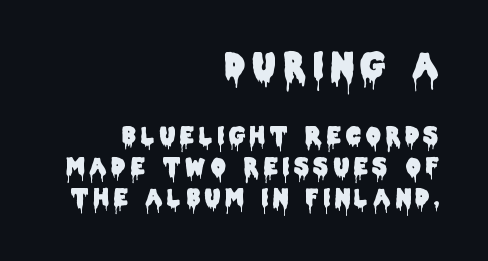
{"serif": "no", "italic": "no", "width": "condensed", "stroke_contrast": "low", "x_height": "large", "monospaced": "no", "underline": "no", "align": "right", "line_spacing": "normal", "line_spacing_ratio": 1.34, "letter_spacing": "wide", "letter_spacing_em": 0.22, "larger_block": "first", "size_ratio": 1.52, "glyph_px": 35}
